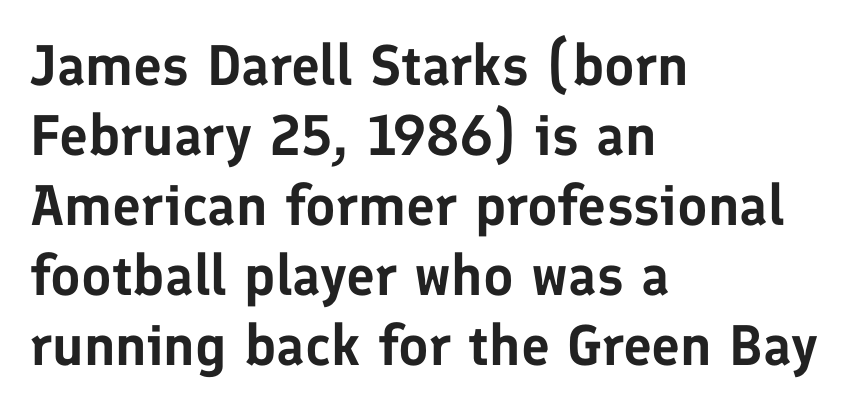
The image shows 57 px sans-serif type, upright; set left-aligned, line spacing 1.23x, normal letter spacing, not underlined; low stroke contrast and a medium x-height.
